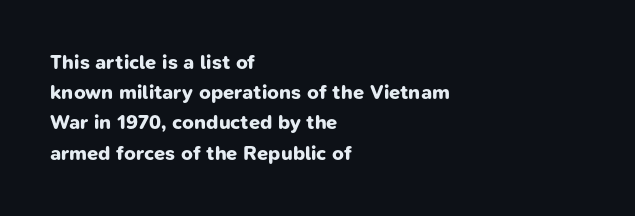
{"bold": "yes", "underline": "no", "align": "left", "line_spacing": "normal", "line_spacing_ratio": 1.51, "letter_spacing": "normal", "letter_spacing_em": 0.0, "glyph_px": 20}
